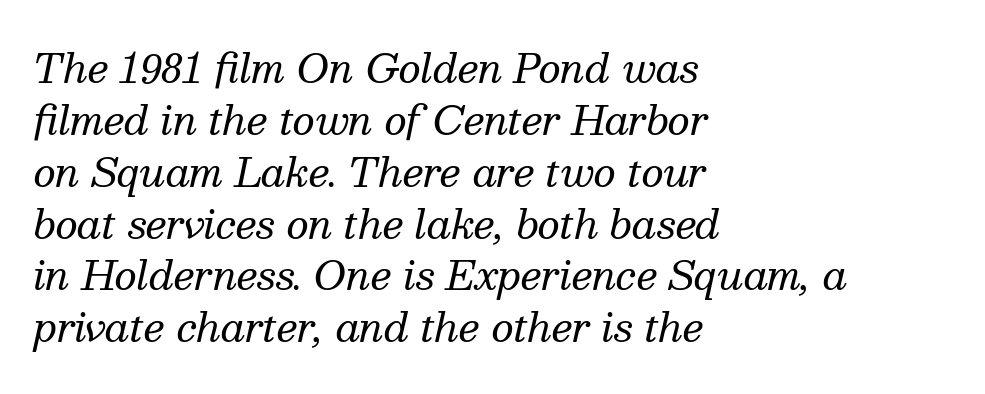
{"serif": "yes", "italic": "yes", "lean": "right", "slant_degrees": 13, "bold": "no", "weight": "regular", "width": "normal", "stroke_contrast": "medium", "x_height": "medium", "monospaced": "no", "underline": "no", "align": "left", "line_spacing": "normal", "line_spacing_ratio": 1.33, "letter_spacing": "normal", "letter_spacing_em": 0.0, "glyph_px": 39}
